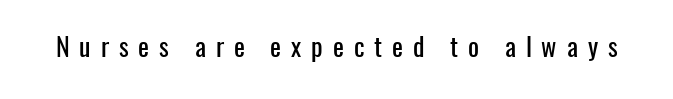
The image shows 26 px text type, upright; set unusually wide letter spacing (+0.38 em), not underlined.
